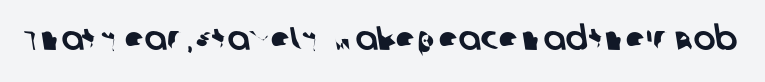
Q: Is the typeface a serif or a sans-serif typeface? A: Sans-serif.
Q: Is the text underlined? A: No.
Q: Is the spacing between letters normal or unusually wide? A: Normal.
Q: Width (condensed, normal, or wide)? A: Normal.
Q: Stroke contrast? A: Low.
Q: x-height? A: Large.
Q: Monospaced? A: No.
